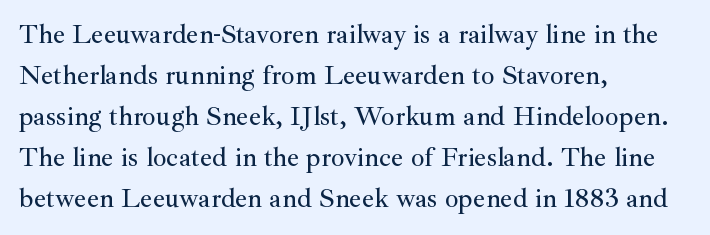
Q: Is the text italic (slanted)? A: No, it is upright.
Q: Is the text underlined? A: No.
Q: How is the paragraph aligned? A: Left-aligned.
Q: Is the spacing between letters normal or unusually wide? A: Normal.
Q: Is the spacing between lines tight, normal or loose? A: Normal.
